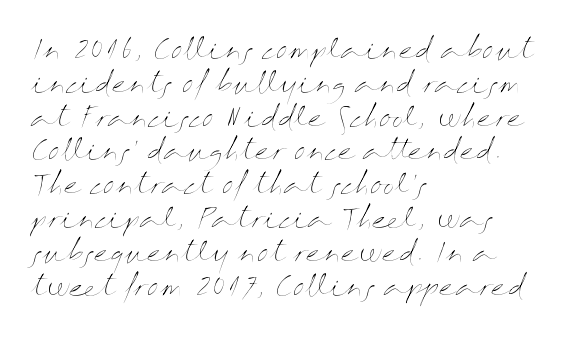
{"bold": "no", "underline": "no", "align": "left", "line_spacing": "normal", "line_spacing_ratio": 1.3, "letter_spacing": "normal", "letter_spacing_em": 0.0, "glyph_px": 26}
